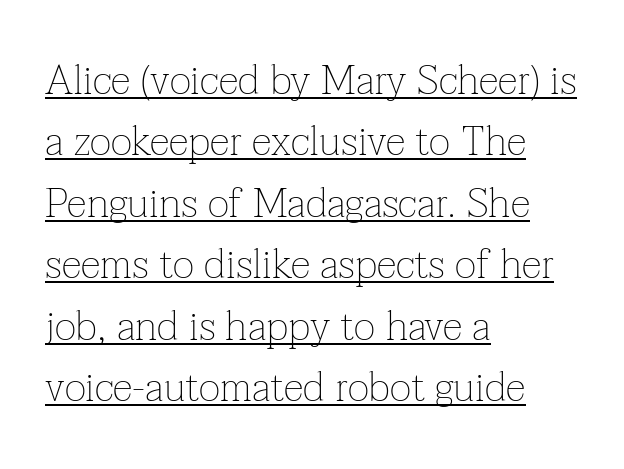
How would I describe the line gaps? Plain and ordinary. Compared with a centered layout, this one pins lines to the left instead. Do the letters lean? They stand straight. Glyph-to-glyph distance matches everyday printed text.
